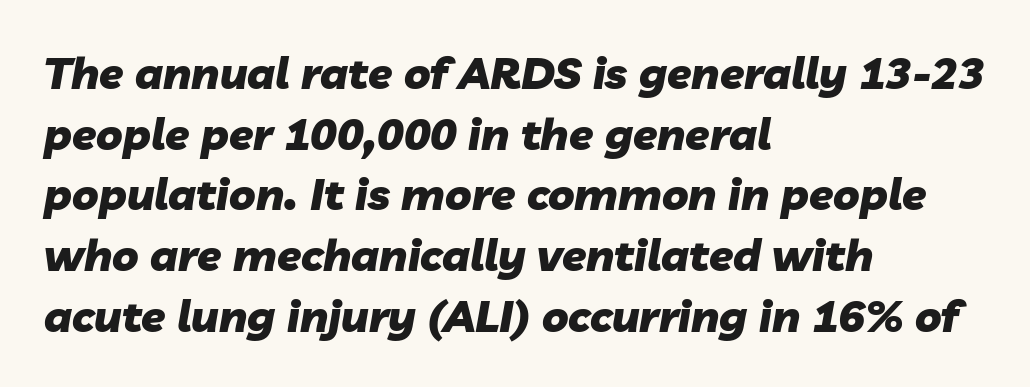
The image shows 44 px heavy type, italic (leaning right); set left-aligned, normal line spacing (1.38x), normal letter spacing, not underlined; low stroke contrast and a medium x-height.
